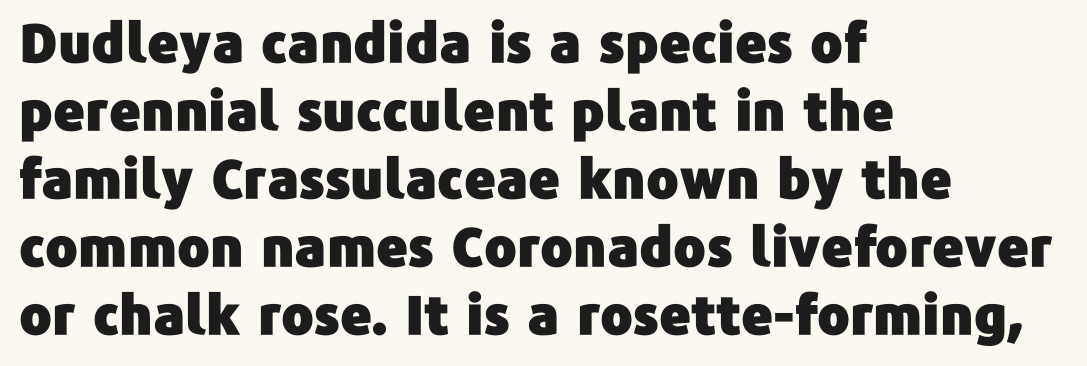
Reading down the column, the eye jumps a familiar distance to each next line. The letters stand straight up with perfectly vertical stems. Observe the ordinary spacing: letters are neighbours, not strangers. This sample has the flowing, uneven cadence of proportional lettering. Caption: multi-line text, flush left, ragged right.
